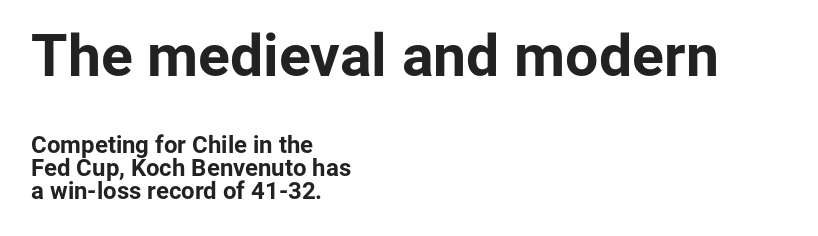
{"serif": "no", "italic": "no", "bold": "yes", "weight": "bold", "width": "normal", "stroke_contrast": "low", "x_height": "medium", "monospaced": "no", "underline": "no", "align": "left", "line_spacing": "tight", "line_spacing_ratio": 0.96, "letter_spacing": "normal", "letter_spacing_em": 0.0, "larger_block": "first", "size_ratio": 2.46, "glyph_px": 59}
